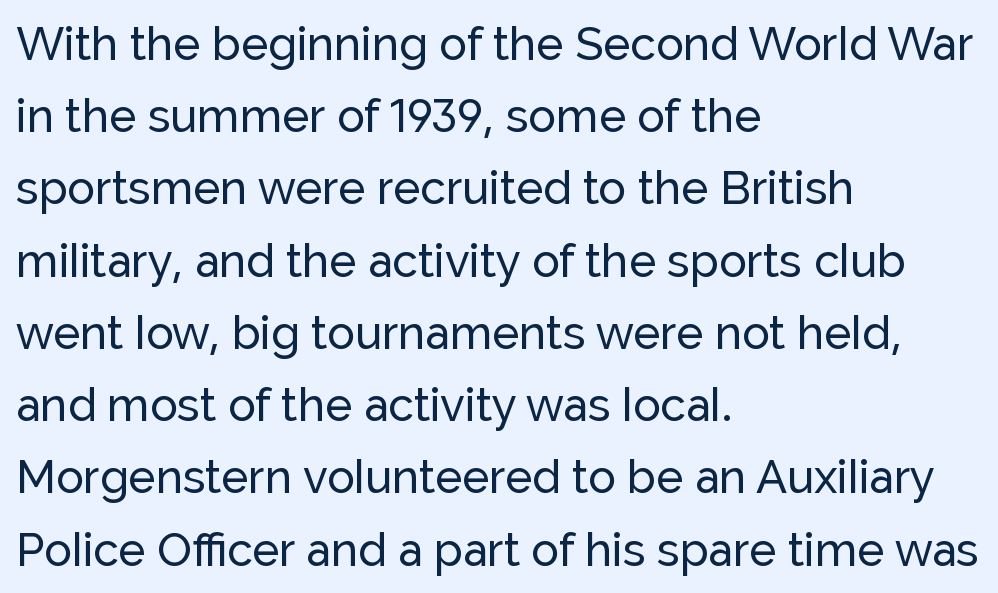
The image shows 46 px sans-serif type, upright; set left-aligned, normal line spacing (1.57x), normal letter spacing, not underlined; low stroke contrast and a medium x-height.
